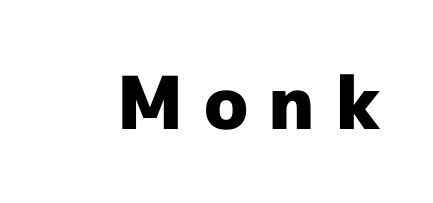
Q: Is the text bold? A: Yes.
Q: Is the text italic (slanted)? A: No, it is upright.
Q: Is the typeface a serif or a sans-serif typeface? A: Sans-serif.
Q: Is the text underlined? A: No.
Q: Is the spacing between letters normal or unusually wide? A: Unusually wide.
Q: Width (condensed, normal, or wide)? A: Normal.
Q: x-height? A: Medium.
Q: Monospaced? A: No.
